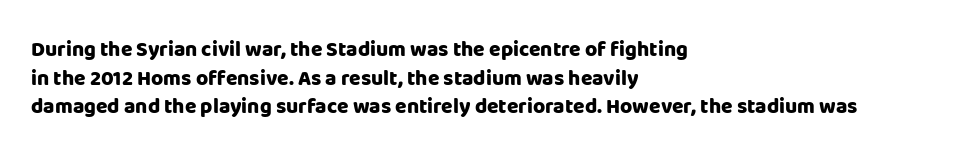
Q: Is the text bold? A: Yes.
Q: Is the text italic (slanted)? A: No, it is upright.
Q: Is the text underlined? A: No.
Q: How is the paragraph aligned? A: Left-aligned.
Q: Is the spacing between letters normal or unusually wide? A: Normal.
Q: Is the spacing between lines tight, normal or loose? A: Normal.
